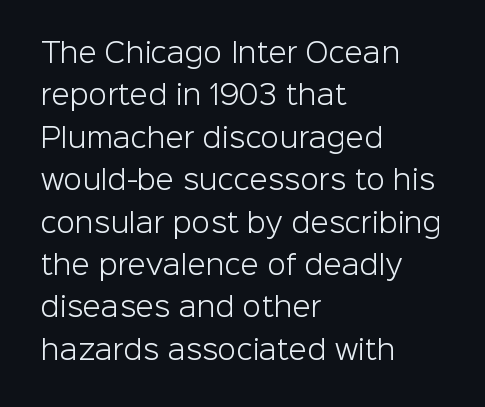
{"italic": "no", "bold": "no", "underline": "no", "align": "left", "line_spacing": "normal", "line_spacing_ratio": 1.57, "letter_spacing": "normal", "letter_spacing_em": 0.0, "glyph_px": 27}
